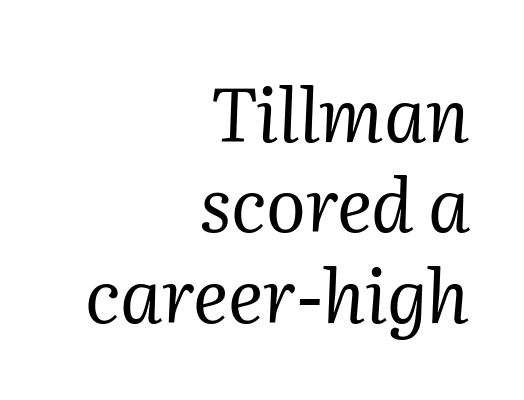
{"serif": "yes", "italic": "yes", "lean": "right", "slant_degrees": 2, "bold": "no", "weight": "regular", "width": "normal", "stroke_contrast": "medium", "x_height": "medium", "monospaced": "no", "underline": "no", "align": "right", "line_spacing_ratio": 1.22, "letter_spacing": "normal", "letter_spacing_em": 0.0, "glyph_px": 74}
